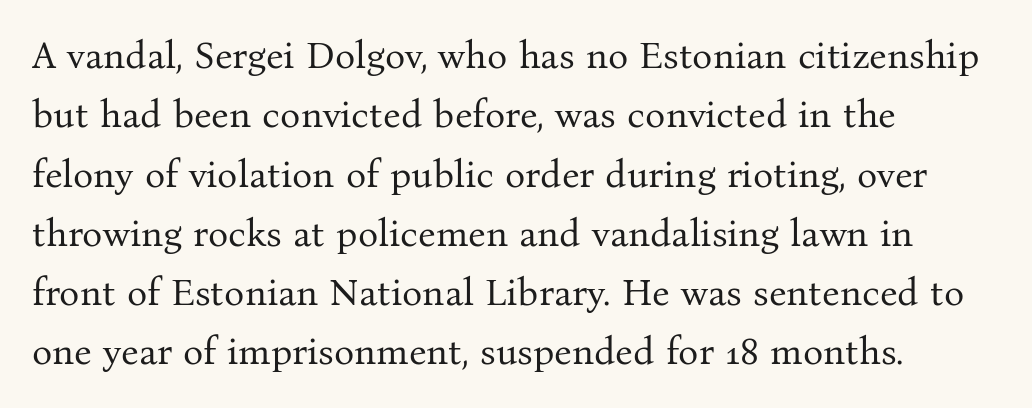
{"serif": "yes", "italic": "no", "bold": "no", "weight": "regular", "width": "normal", "stroke_contrast": "medium", "x_height": "medium", "monospaced": "no", "underline": "no", "align": "left", "line_spacing": "normal", "line_spacing_ratio": 1.56, "letter_spacing": "normal", "letter_spacing_em": 0.0, "glyph_px": 38}
